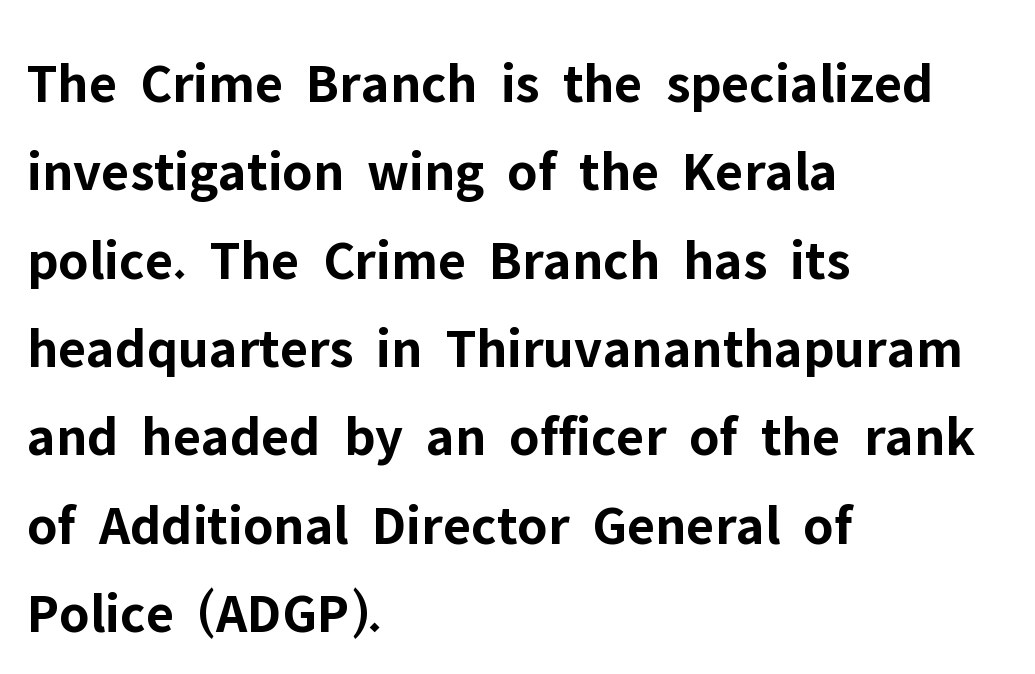
The image shows 57 px bold sans-serif type, upright; set left-aligned, normal line spacing (1.55x), normal letter spacing, not underlined; low stroke contrast and a medium x-height.
